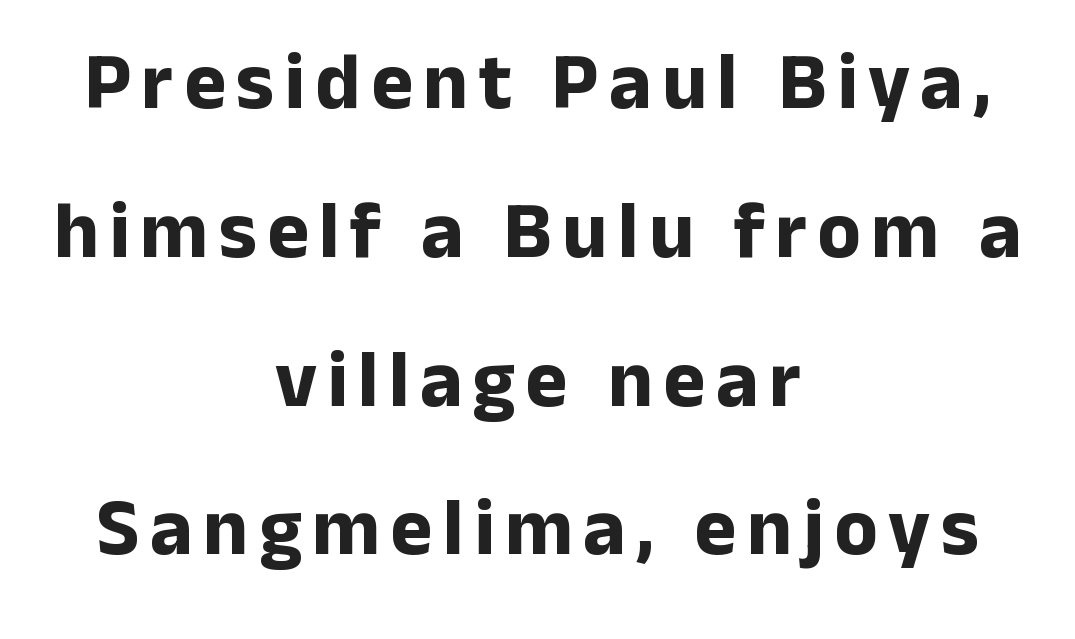
{"serif": "no", "italic": "no", "bold": "yes", "weight": "bold", "width": "normal", "stroke_contrast": "low", "x_height": "medium", "monospaced": "no", "underline": "no", "align": "center", "line_spacing_ratio": 1.86, "glyph_px": 80}
